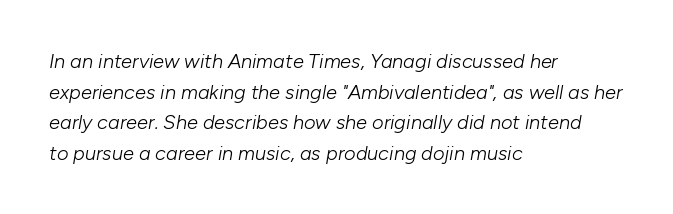
The image shows 20 px text type, italic (leaning right); set left-aligned, normal line spacing (1.53x), normal letter spacing, not underlined.
